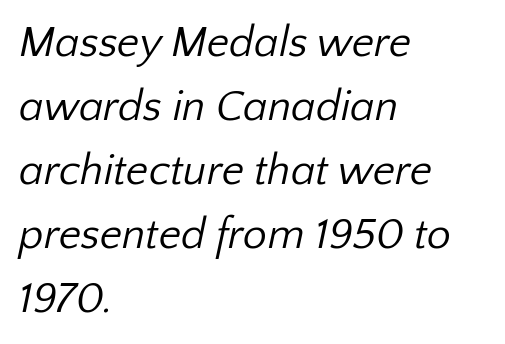
{"serif": "no", "bold": "no", "weight": "regular", "width": "normal", "stroke_contrast": "low", "x_height": "medium", "monospaced": "no", "underline": "no", "align": "left", "line_spacing": "normal", "line_spacing_ratio": 1.49, "letter_spacing": "normal", "letter_spacing_em": 0.0, "glyph_px": 43}
